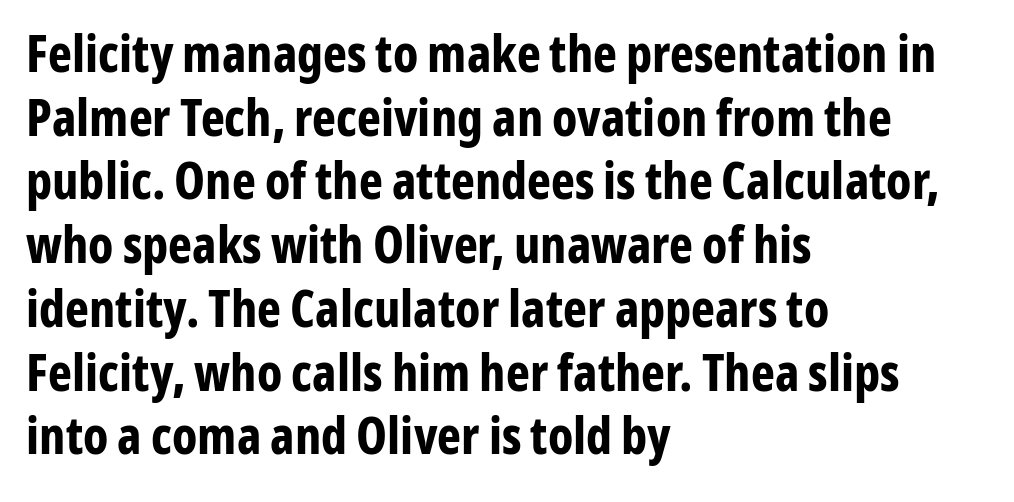
{"serif": "no", "italic": "no", "bold": "yes", "weight": "bold", "width": "condensed", "stroke_contrast": "low", "x_height": "medium", "monospaced": "no", "underline": "no", "align": "left", "line_spacing": "normal", "line_spacing_ratio": 1.25, "letter_spacing": "normal", "letter_spacing_em": 0.0, "glyph_px": 51}
